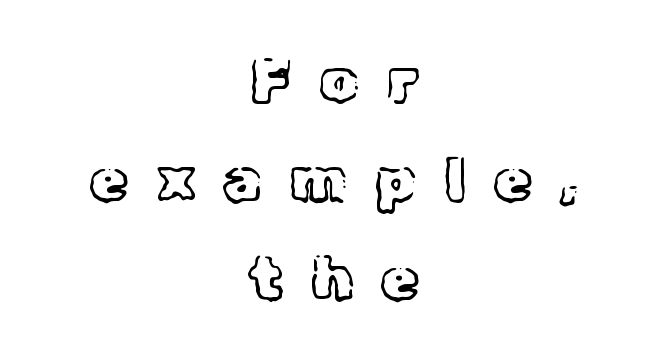
The image shows 61 px light serif type, upright; set centered, normal line spacing (1.62x), unusually wide letter spacing (+0.47 em), not underlined; a medium x-height.
